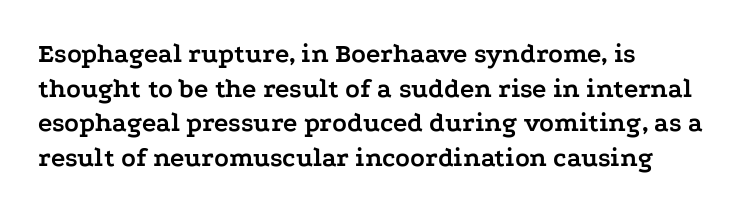
Compared with typical body copy, the letter spacing here is the same. The setting favours the left margin, as ordinary paragraphs usually do. Heft: maximum for text — a bold. Beneath every word, the page is bare. Successive baselines arrive at the customary interval. These lines were composed using upright roman letters.
